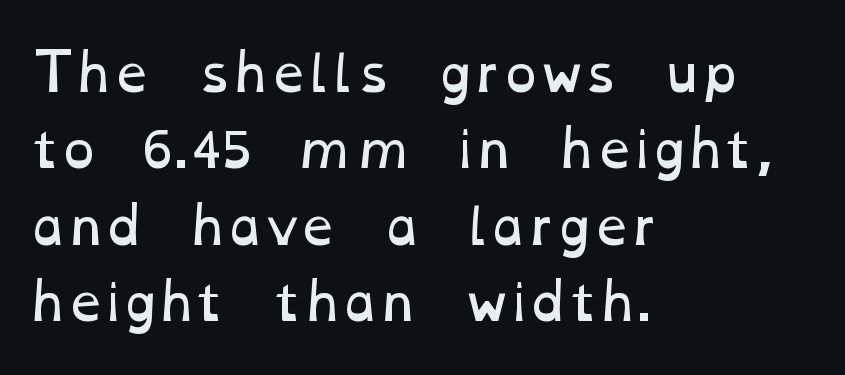
{"bold": "no", "weight": "regular", "width": "wide", "stroke_contrast": "low", "x_height": "medium", "monospaced": "no", "underline": "no", "align": "left", "line_spacing": "normal", "line_spacing_ratio": 1.53, "letter_spacing": "normal", "letter_spacing_em": 0.0, "glyph_px": 50}
